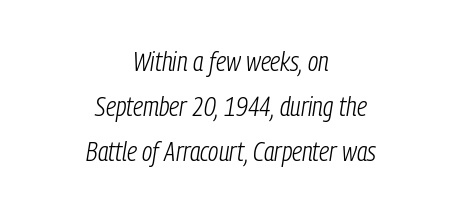
Words float on clear page, feet unadorned. Teacher's note: observe the equal gaps on both sides — that is centered alignment. Short note: letters normally spaced. There's an unmistakable incline to the writing here.
